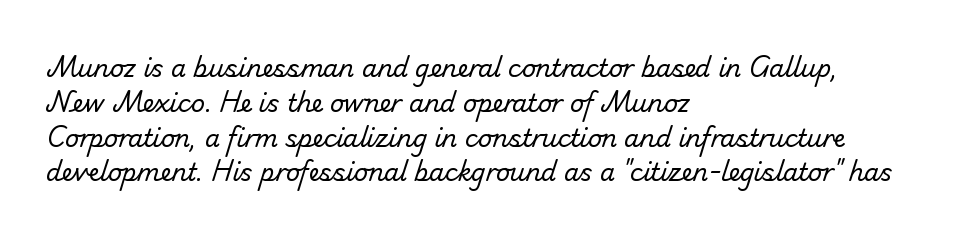
{"bold": "no", "underline": "no", "align": "left", "line_spacing": "normal", "line_spacing_ratio": 1.45, "letter_spacing": "normal", "letter_spacing_em": 0.0, "glyph_px": 24}
